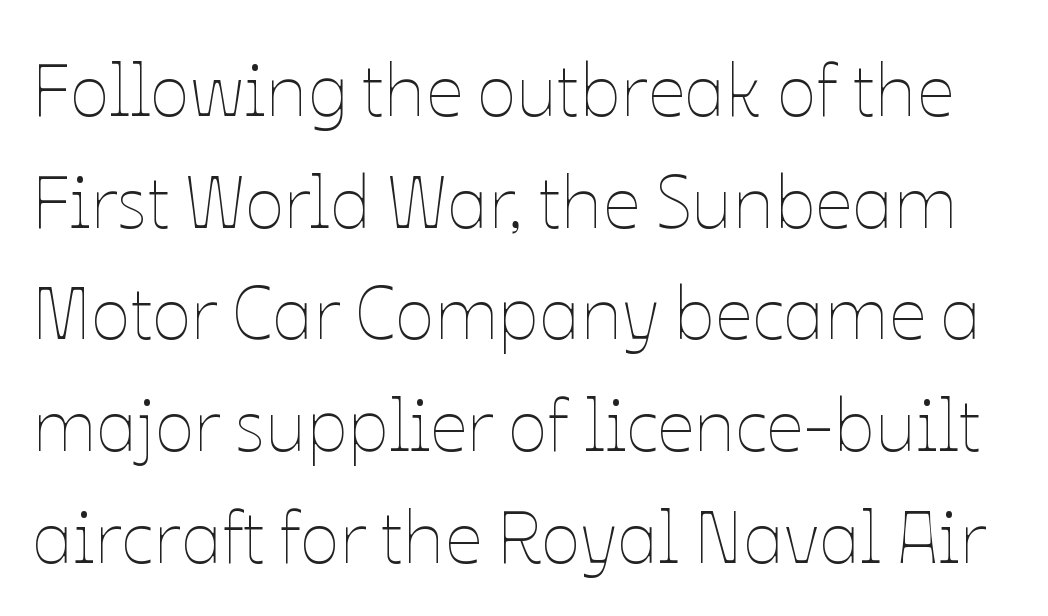
The image shows 74 px thin type, upright; set normal line spacing (1.51x), normal letter spacing, not underlined; low stroke contrast and a medium x-height.
